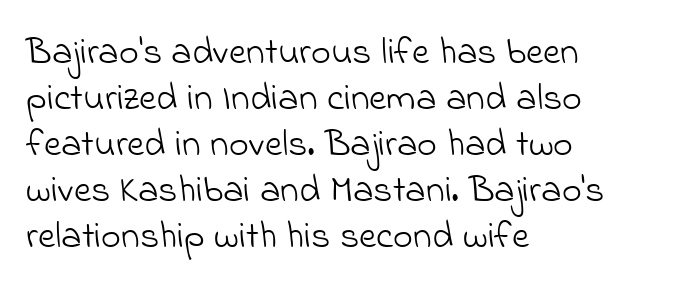
Q: Is the text bold? A: No.
Q: Is the typeface a serif or a sans-serif typeface? A: Sans-serif.
Q: Is the text underlined? A: No.
Q: How is the paragraph aligned? A: Left-aligned.
Q: Is the spacing between letters normal or unusually wide? A: Normal.
Q: Width (condensed, normal, or wide)? A: Normal.
Q: Stroke contrast? A: Low.
Q: x-height? A: Small.
Q: Monospaced? A: No.
